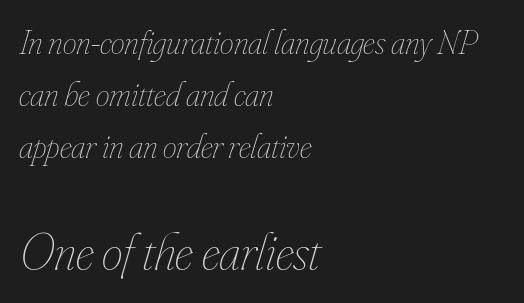
Q: Is the text bold? A: No.
Q: Is the text italic (slanted)? A: Yes, it leans right by about 16 degrees.
Q: Is the text underlined? A: No.
Q: How is the paragraph aligned? A: Left-aligned.
Q: Is the spacing between letters normal or unusually wide? A: Normal.
Q: Is the spacing between lines tight, normal or loose? A: Normal.
Q: Which block of text is set in a larger size, the first (top) or the second (bottom)? A: The second (bottom) one.
Q: Width (condensed, normal, or wide)? A: Condensed.
Q: Stroke contrast? A: Low.
Q: x-height? A: Small.
Q: Monospaced? A: No.
